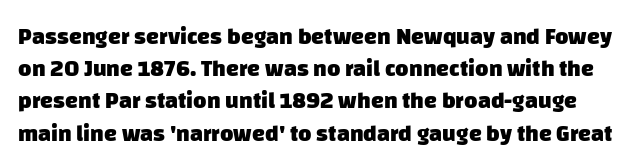
{"bold": "yes", "underline": "no", "line_spacing": "normal", "line_spacing_ratio": 1.4, "letter_spacing": "normal", "letter_spacing_em": 0.0, "glyph_px": 23}
